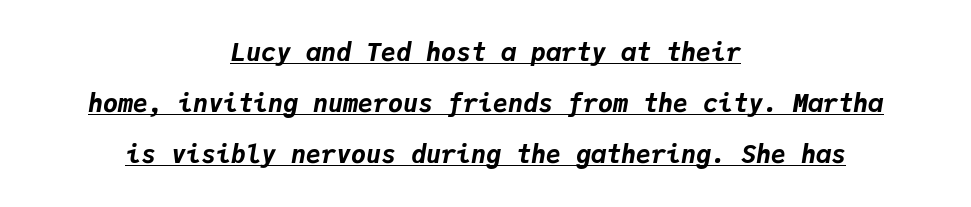
Short and long lines alike share a common midpoint. Glyph-to-glyph distance matches everyday printed text. Caption: lettering with a line underneath. These words are printed bold, with thick strokes throughout. Yep, that's italic — everything's leaning. Baseline-to-baseline distance is far greater than the letter height.
